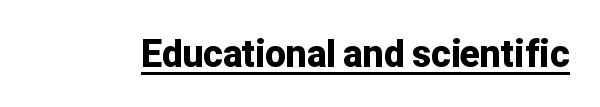
The image shows 37 px bold sans-serif type, upright; set normal letter spacing, underlined; low stroke contrast and a medium x-height.
